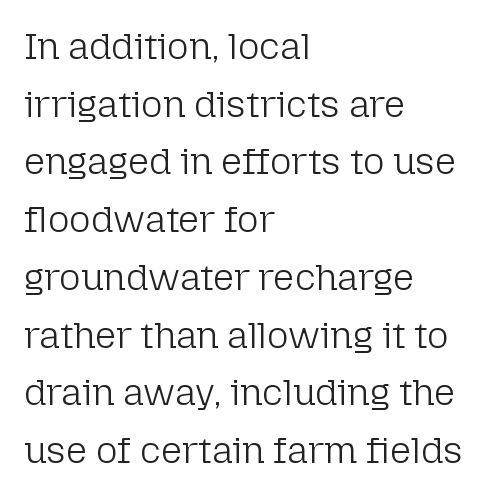
The image shows 37 px light sans-serif type, upright; set left-aligned, normal line spacing (1.56x), normal letter spacing, not underlined; low stroke contrast and a medium x-height.
